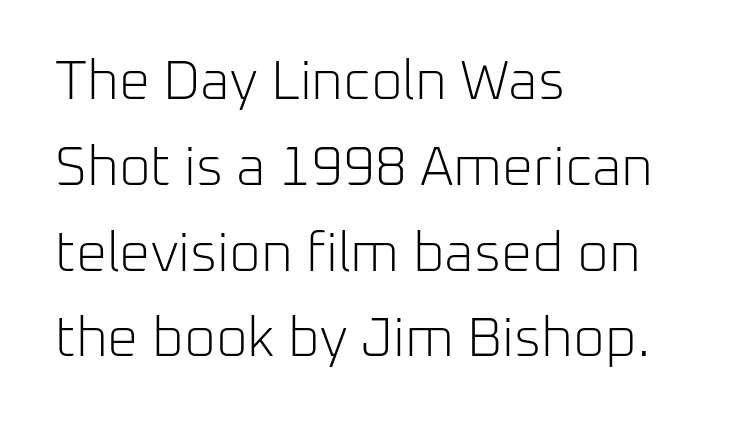
The image shows 55 px light sans-serif type, upright; set left-aligned, normal line spacing (1.56x), normal letter spacing, not underlined; low stroke contrast and a medium x-height.
